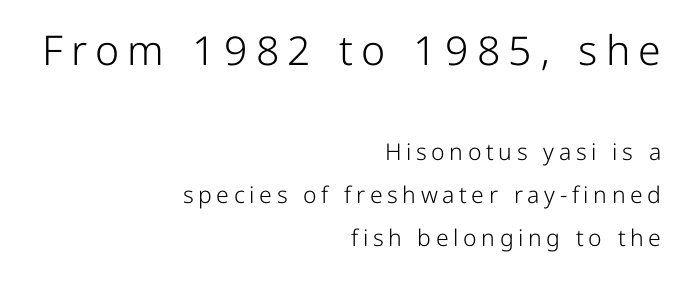
Q: Is the text bold? A: No.
Q: Is the text italic (slanted)? A: No, it is upright.
Q: Is the typeface a serif or a sans-serif typeface? A: Sans-serif.
Q: Is the text underlined? A: No.
Q: How is the paragraph aligned? A: Right-aligned.
Q: Is the spacing between letters normal or unusually wide? A: Unusually wide.
Q: Which block of text is set in a larger size, the first (top) or the second (bottom)? A: The first (top) one.
Q: Width (condensed, normal, or wide)? A: Normal.
Q: Stroke contrast? A: Low.
Q: x-height? A: Medium.
Q: Monospaced? A: No.
